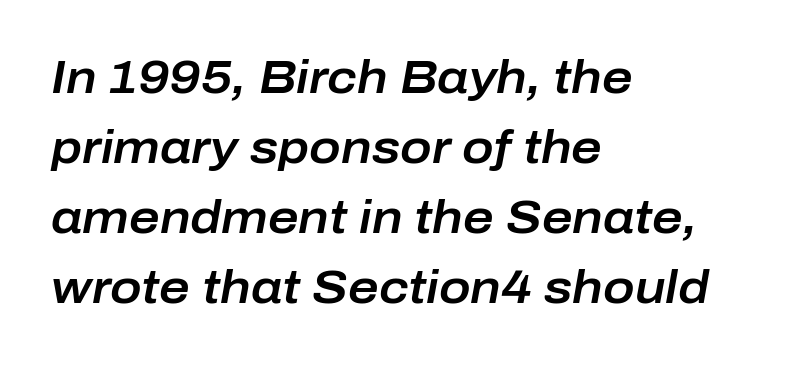
Q: Is the text italic (slanted)? A: Yes, it leans right by about 10 degrees.
Q: Is the text underlined? A: No.
Q: How is the paragraph aligned? A: Left-aligned.
Q: Is the spacing between letters normal or unusually wide? A: Normal.
Q: Is the spacing between lines tight, normal or loose? A: Normal.
Q: Width (condensed, normal, or wide)? A: Normal.
Q: Stroke contrast? A: Low.
Q: x-height? A: Medium.
Q: Monospaced? A: No.
